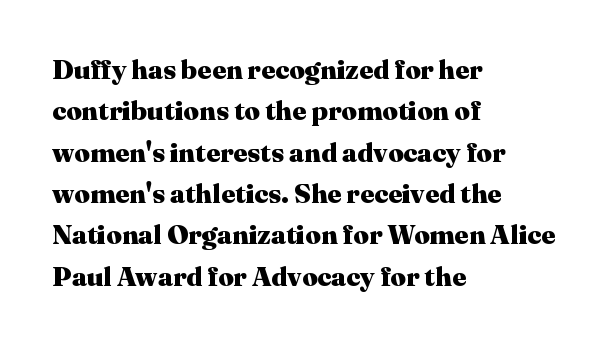
Q: Is the text bold? A: Yes.
Q: Is the text italic (slanted)? A: No, it is upright.
Q: Is the text underlined? A: No.
Q: How is the paragraph aligned? A: Left-aligned.
Q: Is the spacing between letters normal or unusually wide? A: Normal.
Q: Is the spacing between lines tight, normal or loose? A: Normal.
